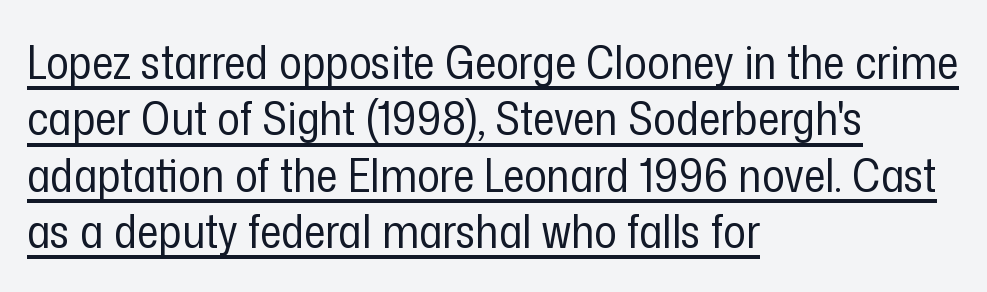
These lines were composed using upright roman letters. Is there an underline? Yes — a line sits under the letters. You can tell from the bare stems that sans-serif type was used. The strokes carry an ordinary text weight at most. No extra tracking has been applied to these lines. Does the copy run flush right? No — it runs flush left.
